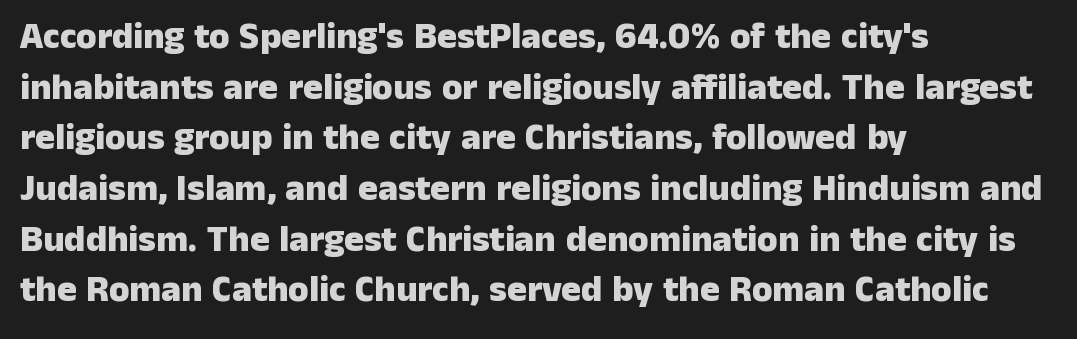
{"serif": "no", "italic": "no", "bold": "yes", "weight": "heavy", "width": "normal", "stroke_contrast": "low", "x_height": "medium", "monospaced": "no", "underline": "no", "align": "left", "line_spacing": "normal", "line_spacing_ratio": 1.37, "letter_spacing": "normal", "letter_spacing_em": 0.0, "glyph_px": 37}
